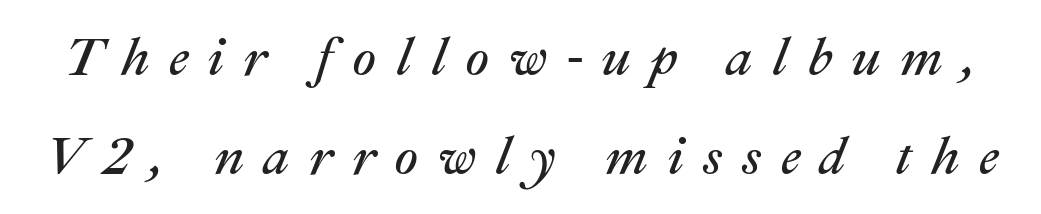
The image shows 53 px regular-weight type, italic (leaning right); set line spacing 1.86x, unusually wide letter spacing (+0.36 em), not underlined; medium stroke contrast and a medium x-height.
